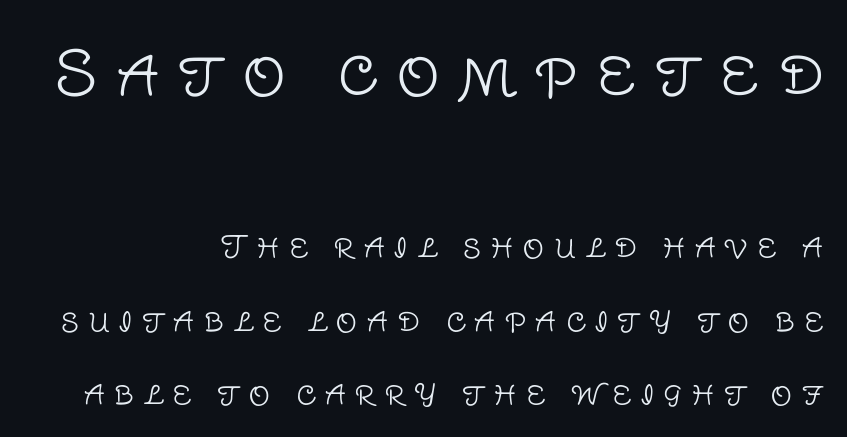
The rendering anchors every line to the right-hand side. Grotesque or geometric, the face here clearly has no serifs. Characters follow at a spacing far wider than the type designer built in. A typesetter would call this proportional, since set widths differ per character. No extra ink here — the face is not bold.
